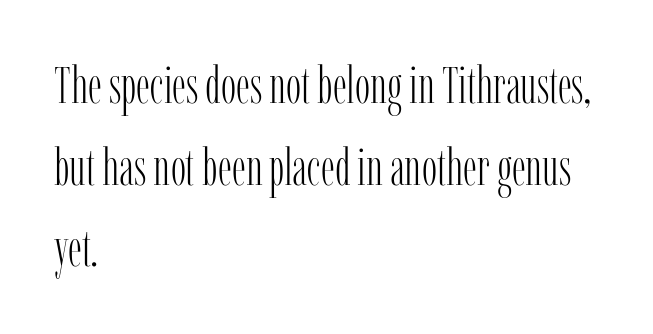
{"serif": "yes", "italic": "no", "bold": "no", "weight": "light", "width": "condensed", "stroke_contrast": "low", "x_height": "medium", "monospaced": "no", "underline": "no", "align": "left", "line_spacing": "normal", "line_spacing_ratio": 1.6, "letter_spacing": "normal", "letter_spacing_em": 0.0, "glyph_px": 51}
